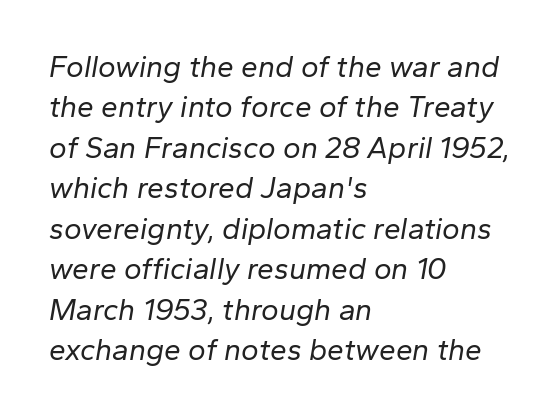
The image shows 30 px regular-weight type, italic (leaning right); set left-aligned, normal line spacing (1.35x), normal letter spacing, not underlined; low stroke contrast and a medium x-height.
